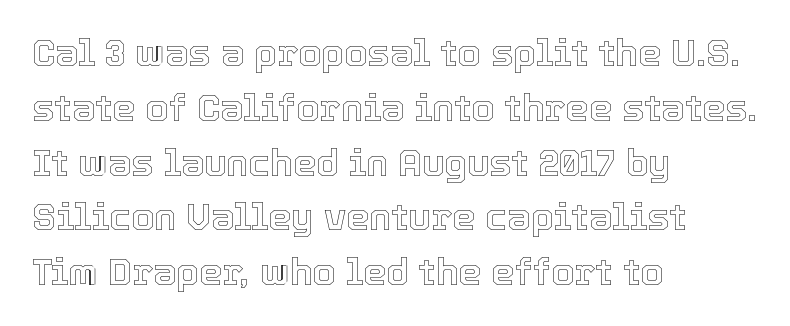
Has an underline been added? It has not. The lettering holds an erect, upright posture throughout. Words appear dense and cohesive because spacing is normal. Left-aligned paragraph, ragged on the right. Looks like regular typesetting: each glyph gets only the width it needs.
